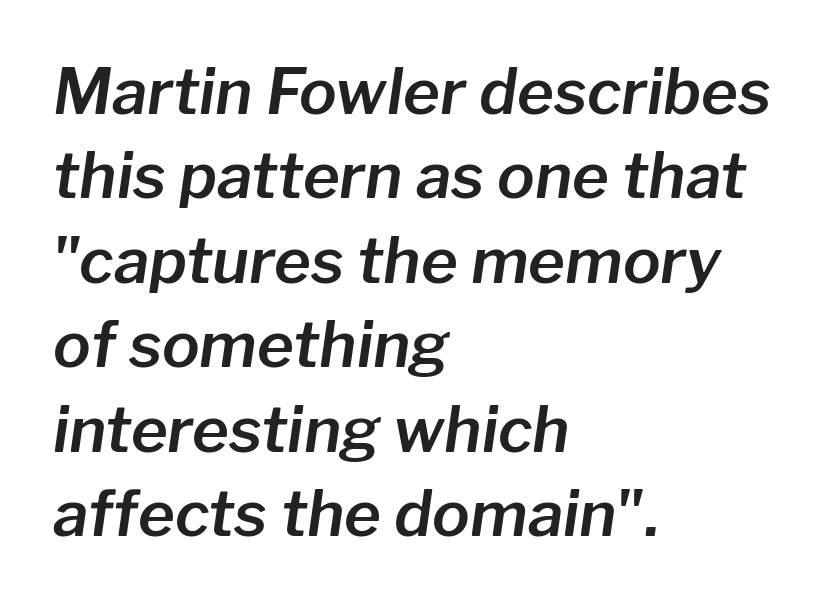
Alignment: flush left. Rule under the text: the space is simply empty. Here the designer chose a conventional face with non-uniform glyph widths. Nothing unusual about the tracking: characters are spaced as the font intends. Horizontal bands of white between lines are of average thickness.
